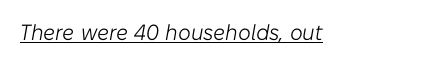
{"italic": "yes", "lean": "right", "slant_degrees": 10, "bold": "no", "underline": "yes", "letter_spacing": "normal", "letter_spacing_em": 0.0, "glyph_px": 22}
